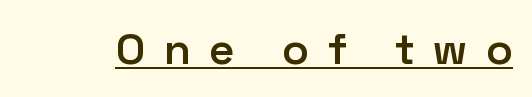
The image shows 44 px semibold sans-serif type, upright; set unusually wide letter spacing (+0.44 em), underlined; low stroke contrast and a medium x-height.
